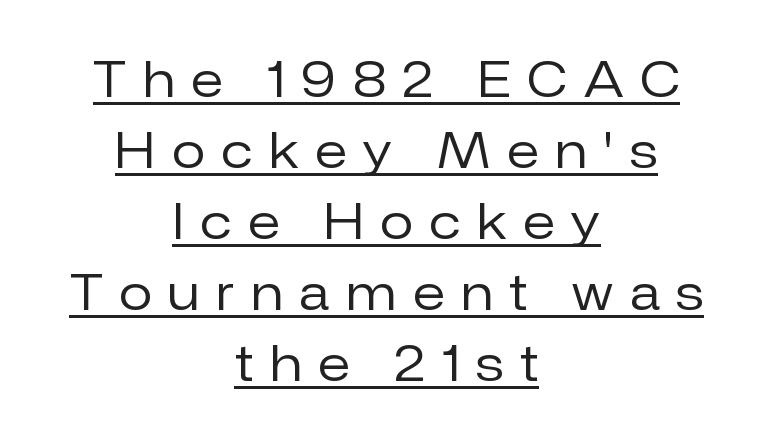
Q: Is the text bold? A: No.
Q: Is the text italic (slanted)? A: No, it is upright.
Q: Is the typeface a serif or a sans-serif typeface? A: Sans-serif.
Q: Is the text underlined? A: Yes.
Q: How is the paragraph aligned? A: Centered.
Q: Is the spacing between letters normal or unusually wide? A: Unusually wide.
Q: Is the spacing between lines tight, normal or loose? A: Normal.
Q: Width (condensed, normal, or wide)? A: Normal.
Q: Stroke contrast? A: Low.
Q: x-height? A: Medium.
Q: Monospaced? A: No.
